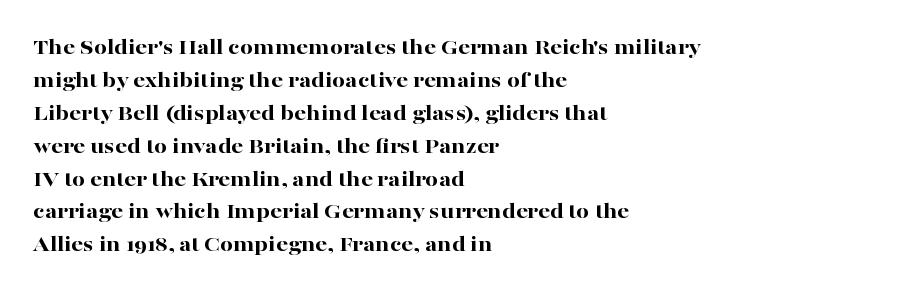
The gaps between neighbouring characters are ordinary and unremarkable. A dark, heavy texture on the line: the type is bold. Leftover space on each line is placed entirely after the last word. Reading down the column, the eye jumps a familiar distance to each next line. This is the regular roman posture of the typeface.
